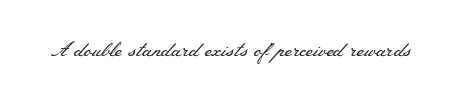
Q: Is the text bold? A: No.
Q: Is the text italic (slanted)? A: Yes.
Q: Is the text underlined? A: No.
Q: Is the spacing between letters normal or unusually wide? A: Normal.
